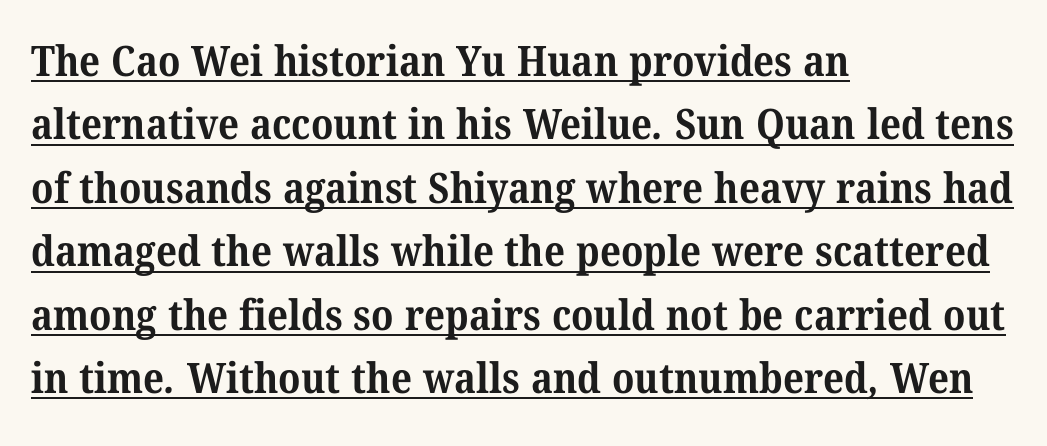
Interline gaps are of average width in this sample. Compared with undecorated copy, this sample adds a rule below the words. The rendering keeps characters at their native spacing. You could not count columns in this text — the font is proportionally spaced. The typeface chosen for these lines features serifs. Horizontally, the lines are justified to the leading edge only.
